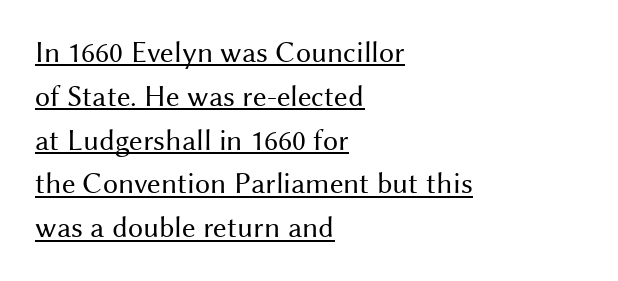
The image shows 30 px regular-weight sans-serif type, upright; set left-aligned, normal line spacing (1.46x), normal letter spacing, underlined; medium stroke contrast and a medium x-height.
